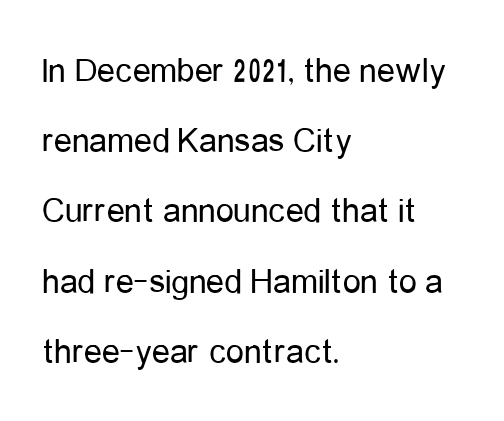
The image shows 36 px regular-weight, condensed sans-serif type, upright; set left-aligned, loose line spacing (1.95x), normal letter spacing, not underlined; low stroke contrast and a medium x-height.
